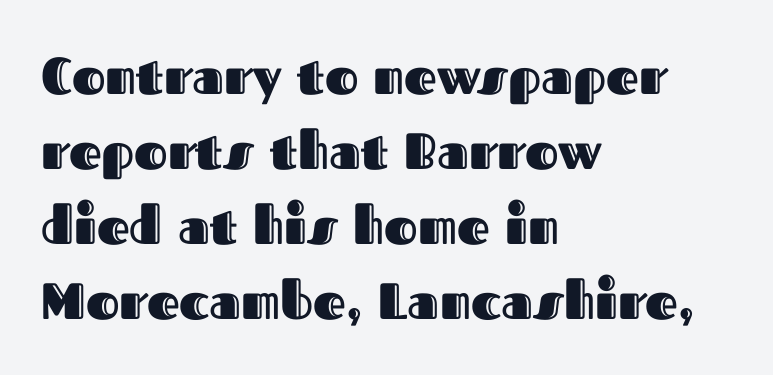
{"italic": "no", "width": "normal", "x_height": "medium", "monospaced": "no", "underline": "no", "align": "left", "line_spacing": "normal", "line_spacing_ratio": 1.47, "letter_spacing": "normal", "letter_spacing_em": 0.0, "glyph_px": 51}
